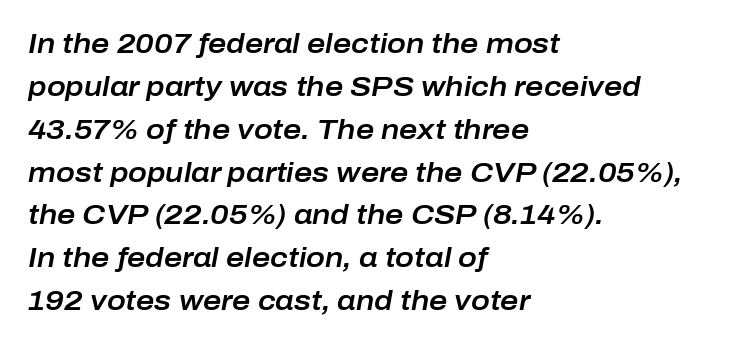
The image shows 28 px text type, italic (leaning right); set left-aligned, normal line spacing (1.53x), normal letter spacing, not underlined; low stroke contrast and a medium x-height.
